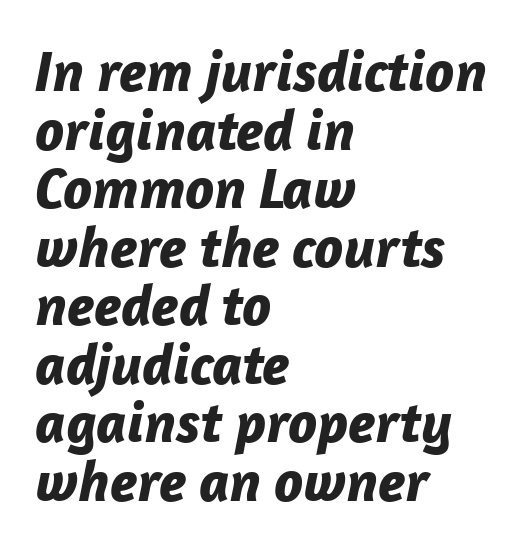
Q: Is the text bold? A: Yes.
Q: Is the text italic (slanted)? A: Yes, it leans right by about 12 degrees.
Q: Is the text underlined? A: No.
Q: How is the paragraph aligned? A: Left-aligned.
Q: Is the spacing between letters normal or unusually wide? A: Normal.
Q: Is the spacing between lines tight, normal or loose? A: Tight.
Q: Width (condensed, normal, or wide)? A: Normal.
Q: Stroke contrast? A: Low.
Q: x-height? A: Medium.
Q: Monospaced? A: No.
